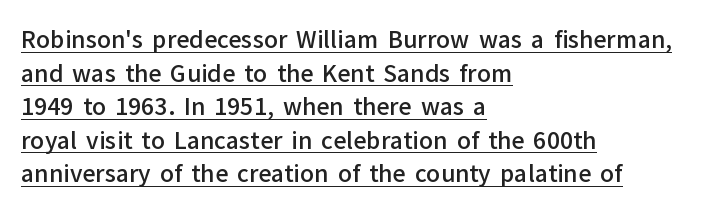
The font is running at a semibold setting, under full bold. Style check: upright. The block of text has a typical density, with ordinary space between rows. The rendering keeps characters at their native spacing.
